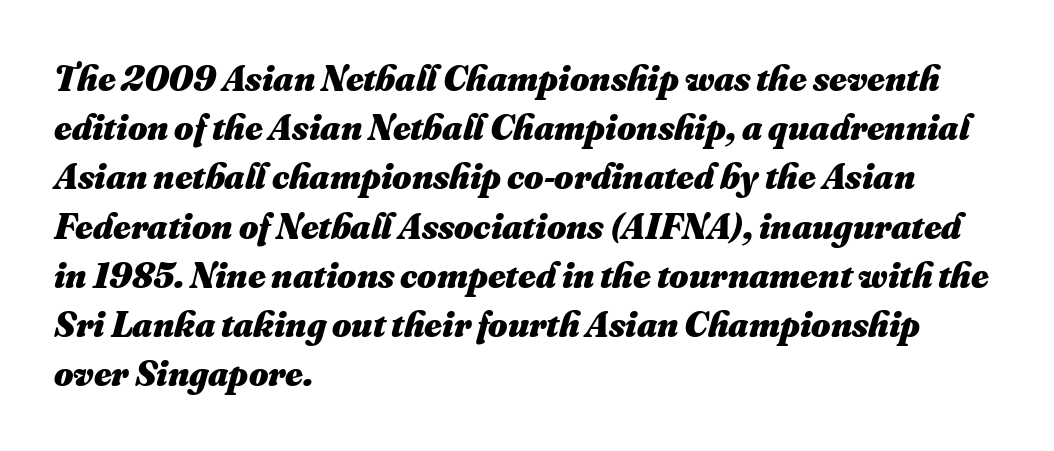
Q: Is the text bold? A: Yes.
Q: Is the text underlined? A: No.
Q: How is the paragraph aligned? A: Left-aligned.
Q: Is the spacing between letters normal or unusually wide? A: Normal.
Q: Is the spacing between lines tight, normal or loose? A: Normal.
Q: Width (condensed, normal, or wide)? A: Normal.
Q: Stroke contrast? A: Medium.
Q: x-height? A: Small.
Q: Monospaced? A: No.
